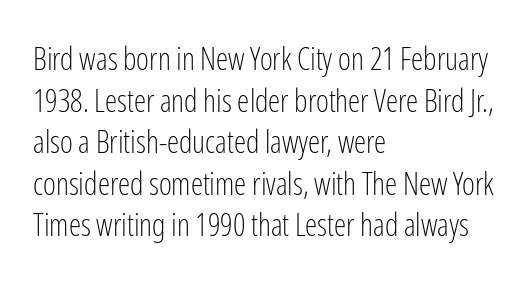
{"serif": "no", "italic": "no", "bold": "no", "weight": "light", "width": "condensed", "stroke_contrast": "low", "x_height": "medium", "monospaced": "no", "underline": "no", "align": "left", "line_spacing": "normal", "line_spacing_ratio": 1.34, "letter_spacing": "normal", "letter_spacing_em": 0.0, "glyph_px": 31}
